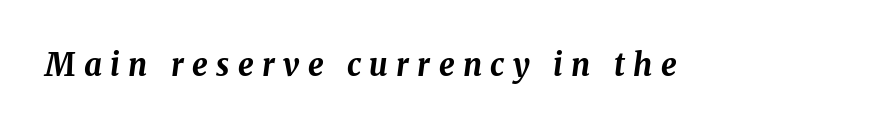
The image shows 31 px bold type, italic (leaning right); set unusually wide letter spacing (+0.27 em), not underlined; medium stroke contrast and a medium x-height.
